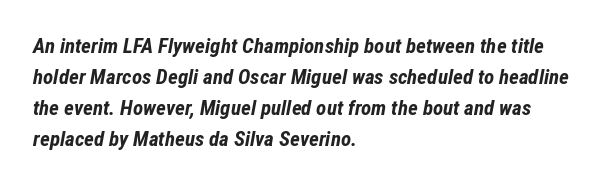
Q: Is the text bold? A: Yes.
Q: Is the text italic (slanted)? A: Yes, it leans right by about 12 degrees.
Q: Is the text underlined? A: No.
Q: How is the paragraph aligned? A: Left-aligned.
Q: Is the spacing between letters normal or unusually wide? A: Normal.
Q: Is the spacing between lines tight, normal or loose? A: Normal.
